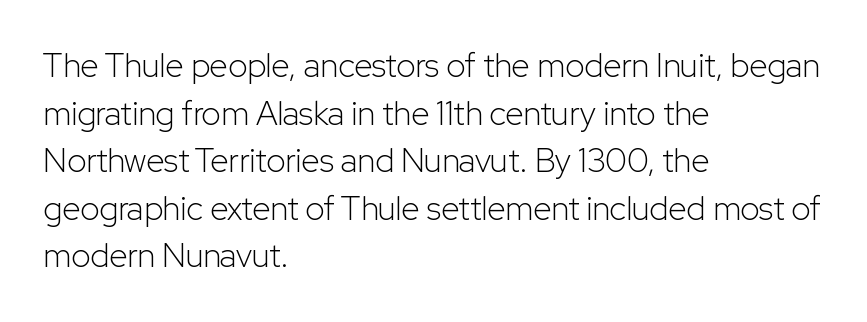
The designer went with a sans here, leaving each stem footless. A classic flush-left, rag-right setting is used for this passage. This rendering leaves character spacing at its baseline value. Here the designer chose a conventional face with non-uniform glyph widths. Every stem runs plumb, perpendicular to the baseline.
